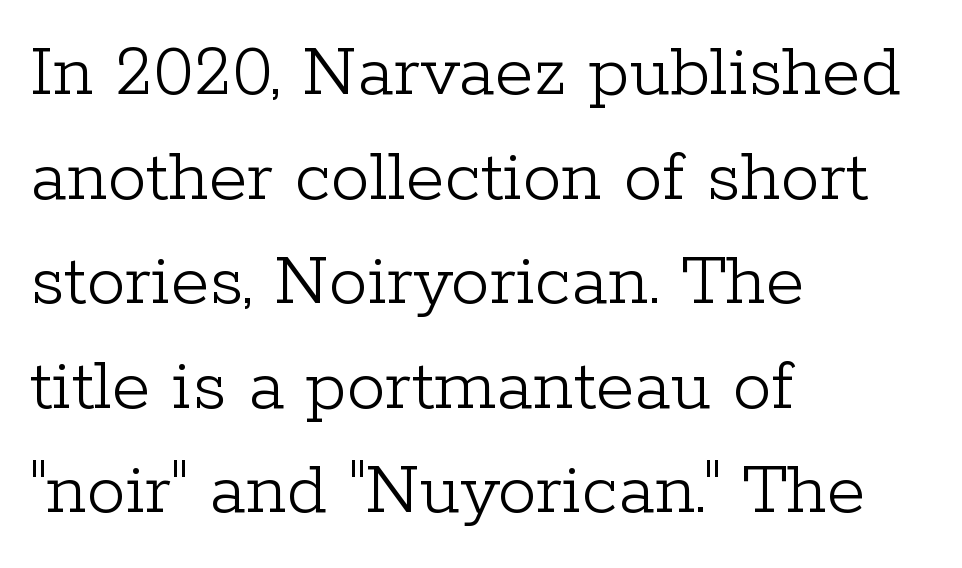
Q: Is the text bold? A: No.
Q: Is the text italic (slanted)? A: No, it is upright.
Q: Is the typeface a serif or a sans-serif typeface? A: Serif.
Q: Is the text underlined? A: No.
Q: How is the paragraph aligned? A: Left-aligned.
Q: Is the spacing between letters normal or unusually wide? A: Normal.
Q: Is the spacing between lines tight, normal or loose? A: Normal.
Q: Width (condensed, normal, or wide)? A: Normal.
Q: Stroke contrast? A: Low.
Q: x-height? A: Medium.
Q: Monospaced? A: No.
